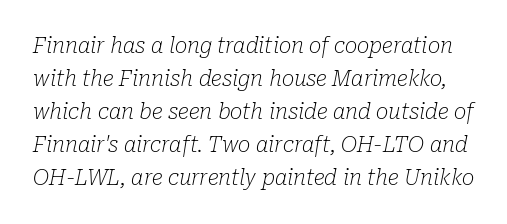
The image shows 21 px text type, italic (leaning right); set normal line spacing (1.57x), normal letter spacing, not underlined.
